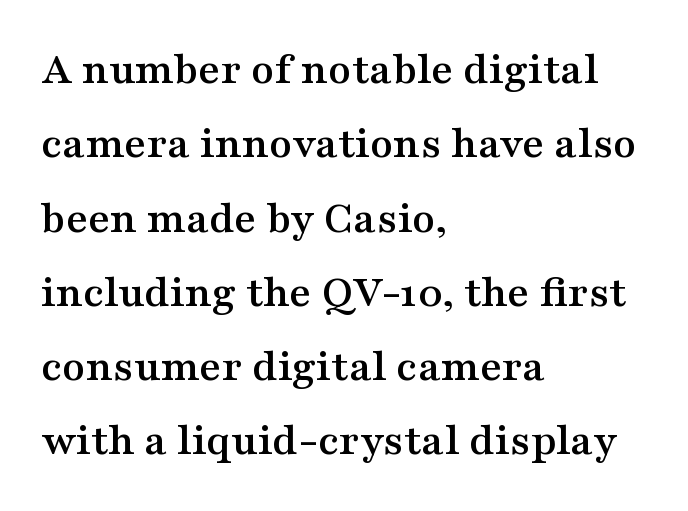
{"serif": "yes", "italic": "no", "width": "wide", "stroke_contrast": "medium", "x_height": "medium", "monospaced": "no", "underline": "no", "align": "left", "line_spacing": "normal", "line_spacing_ratio": 1.58, "letter_spacing": "normal", "letter_spacing_em": 0.0, "glyph_px": 47}
